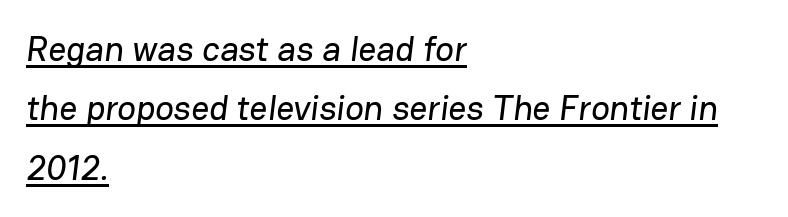
{"serif": "no", "width": "normal", "stroke_contrast": "low", "x_height": "medium", "monospaced": "no", "underline": "yes", "align": "left", "line_spacing": "normal", "line_spacing_ratio": 1.7, "letter_spacing": "normal", "letter_spacing_em": 0.0, "glyph_px": 35}
